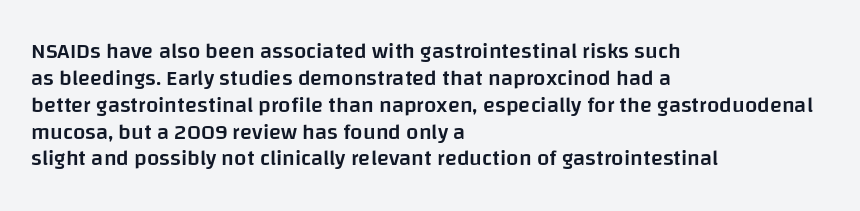
The image shows 22 px text type, upright; set left-aligned, line spacing 1.22x, normal letter spacing, not underlined.
